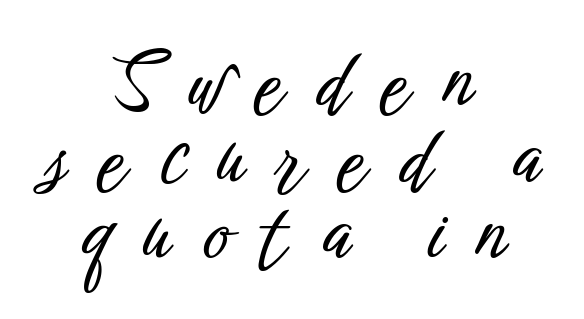
{"serif": "no", "width": "condensed", "stroke_contrast": "low", "x_height": "medium", "monospaced": "no", "underline": "no", "align": "center", "line_spacing": "tight", "line_spacing_ratio": 0.97, "letter_spacing": "wide", "letter_spacing_em": 0.41, "glyph_px": 79}
